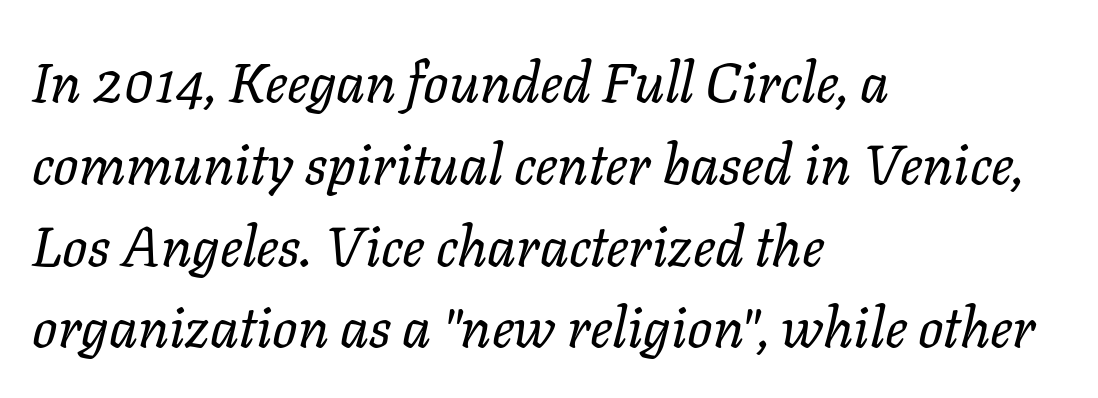
Q: Is the text bold? A: No.
Q: Is the text italic (slanted)? A: Yes, it leans right by about 11 degrees.
Q: Is the text underlined? A: No.
Q: How is the paragraph aligned? A: Left-aligned.
Q: Is the spacing between letters normal or unusually wide? A: Normal.
Q: Is the spacing between lines tight, normal or loose? A: Normal.
Q: Width (condensed, normal, or wide)? A: Normal.
Q: Stroke contrast? A: Low.
Q: x-height? A: Medium.
Q: Monospaced? A: No.
